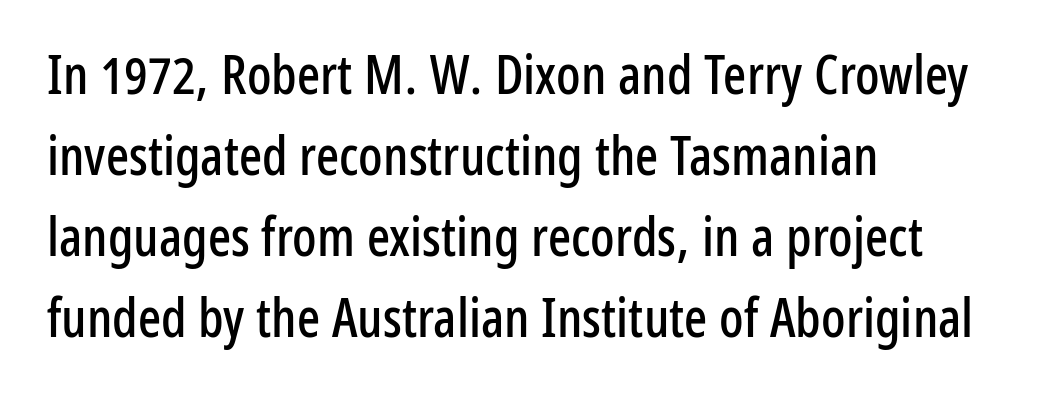
Q: Is the text italic (slanted)? A: No, it is upright.
Q: Is the typeface a serif or a sans-serif typeface? A: Sans-serif.
Q: Is the text underlined? A: No.
Q: How is the paragraph aligned? A: Left-aligned.
Q: Is the spacing between letters normal or unusually wide? A: Normal.
Q: Is the spacing between lines tight, normal or loose? A: Normal.
Q: Width (condensed, normal, or wide)? A: Condensed.
Q: Stroke contrast? A: Low.
Q: x-height? A: Medium.
Q: Monospaced? A: No.
